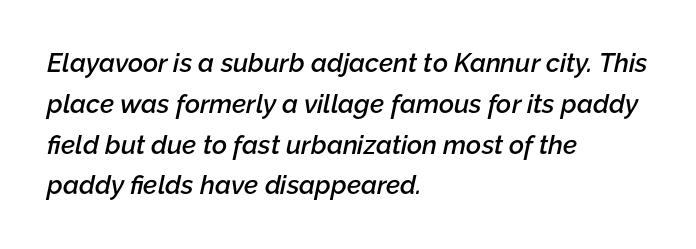
Q: Is the text bold? A: Semi-bold.
Q: Is the text italic (slanted)? A: Yes, it leans right by about 12 degrees.
Q: Is the text underlined? A: No.
Q: How is the paragraph aligned? A: Left-aligned.
Q: Is the spacing between letters normal or unusually wide? A: Normal.
Q: Is the spacing between lines tight, normal or loose? A: Normal.
